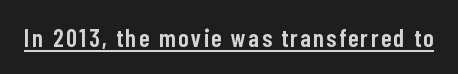
{"italic": "no", "bold": "semi", "underline": "yes", "glyph_px": 25}
